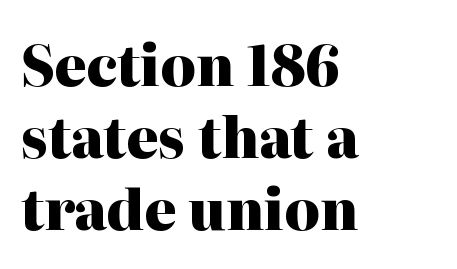
Q: Is the text bold? A: Yes.
Q: Is the text italic (slanted)? A: No, it is upright.
Q: Is the typeface a serif or a sans-serif typeface? A: Serif.
Q: Is the text underlined? A: No.
Q: How is the paragraph aligned? A: Left-aligned.
Q: Is the spacing between letters normal or unusually wide? A: Normal.
Q: Is the spacing between lines tight, normal or loose? A: Normal.
Q: Width (condensed, normal, or wide)? A: Normal.
Q: Stroke contrast? A: High.
Q: x-height? A: Medium.
Q: Monospaced? A: No.
